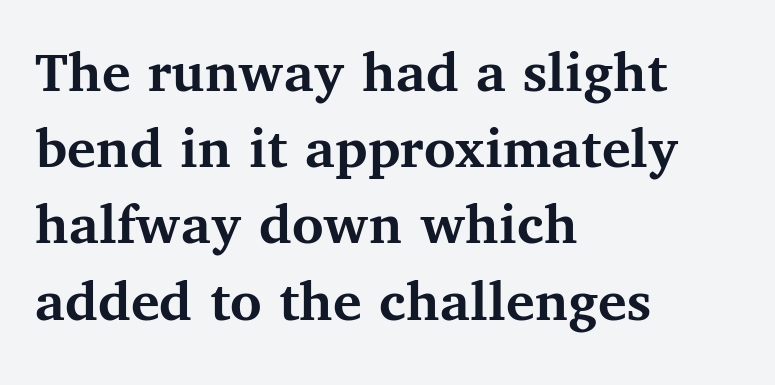
The passage is arranged the way most books set body copy — flush left. Each letter keeps its own natural width here, so spacing adapts to shape. Examine the stroke ends and you'll spot serifs. Every letter is thick-stroked: bold, no question. The tracking reads as untouched default to a designer's eye. The foot of each line stays bare and open.
